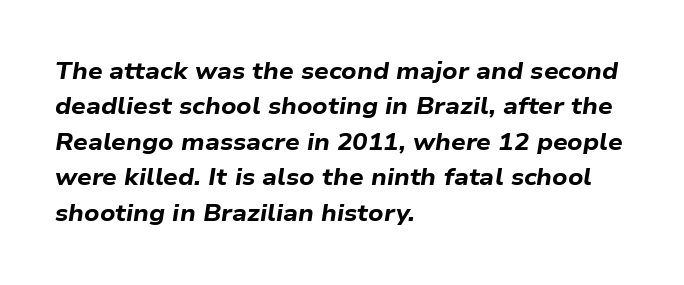
The image shows 23 px bold type, italic (leaning right); set left-aligned, normal line spacing (1.54x), normal letter spacing, not underlined.
